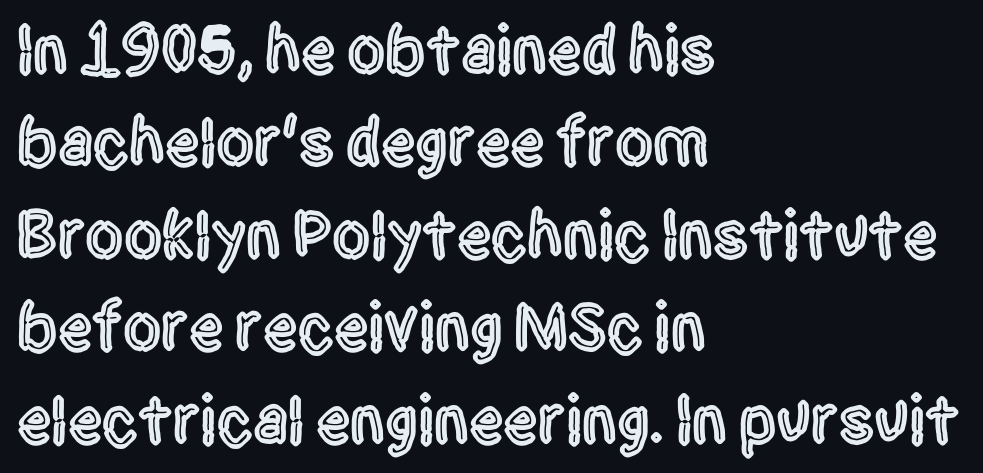
The image shows 68 px condensed sans-serif type, upright; set left-aligned, normal line spacing (1.36x), normal letter spacing, not underlined; a large x-height.
